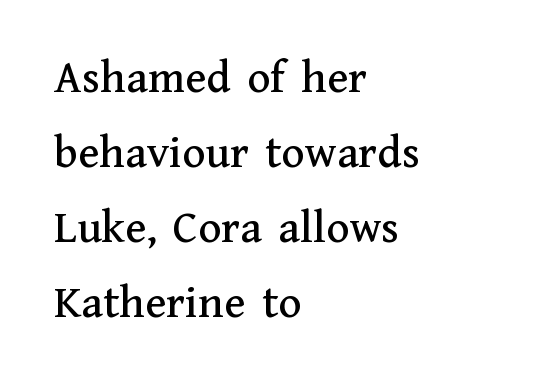
{"serif": "yes", "italic": "no", "width": "normal", "stroke_contrast": "medium", "x_height": "medium", "monospaced": "no", "underline": "no", "align": "left", "line_spacing": "normal", "line_spacing_ratio": 1.56, "letter_spacing": "normal", "letter_spacing_em": 0.0, "glyph_px": 48}
